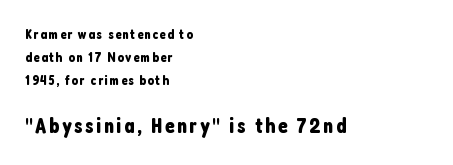
{"italic": "no", "underline": "no", "align": "left", "line_spacing": "normal", "line_spacing_ratio": 1.64, "larger_block": "second", "size_ratio": 1.57, "glyph_px": 22}
